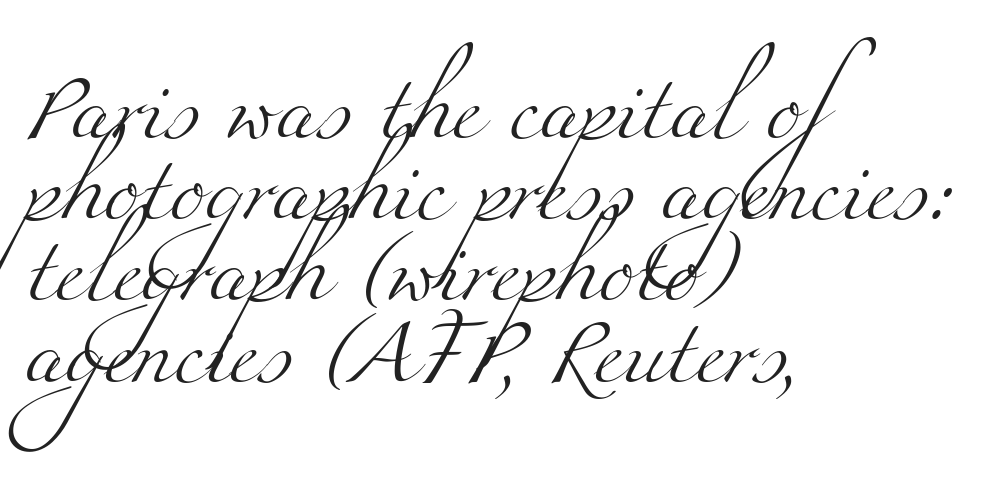
The image shows 66 px light, wide type; set left-aligned, line spacing 1.23x, normal letter spacing, not underlined; medium stroke contrast and a small x-height.
